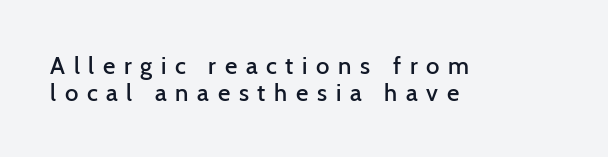
{"italic": "no", "bold": "semi", "underline": "no", "align": "left", "line_spacing": "tight", "line_spacing_ratio": 1.12, "letter_spacing": "wide", "letter_spacing_em": 0.36, "glyph_px": 24}
